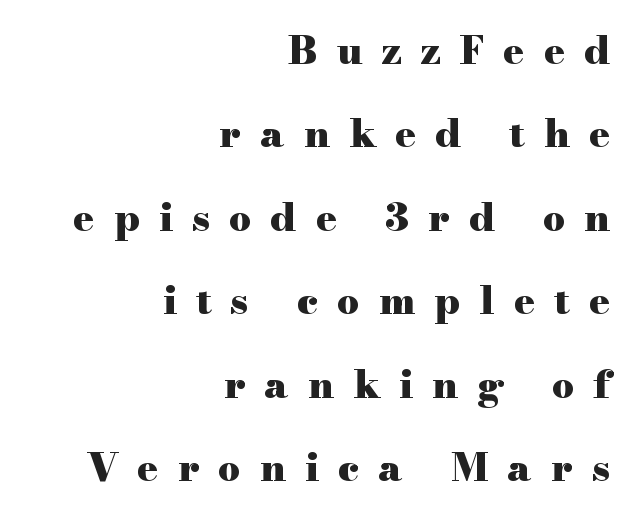
{"serif": "yes", "italic": "no", "bold": "yes", "weight": "heavy", "width": "wide", "stroke_contrast": "high", "x_height": "small", "monospaced": "no", "underline": "no", "align": "right", "line_spacing": "loose", "line_spacing_ratio": 2.14, "letter_spacing": "wide", "letter_spacing_em": 0.49, "glyph_px": 39}
